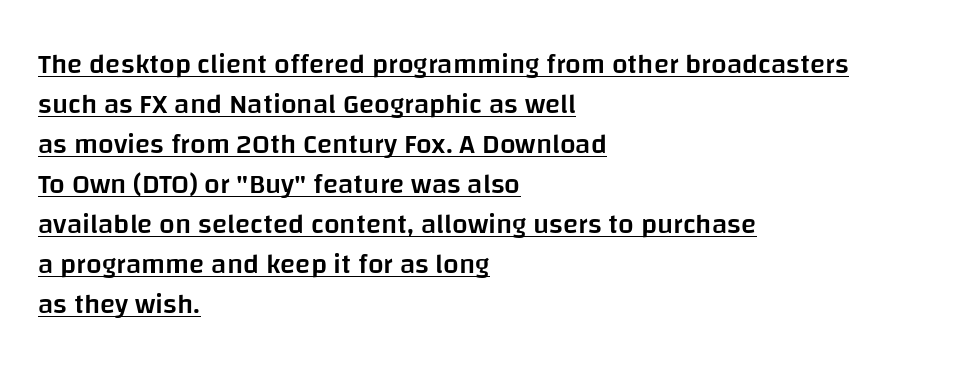
The image shows 28 px semibold sans-serif type, upright; set left-aligned, normal line spacing (1.43x), normal letter spacing, underlined; low stroke contrast and a large x-height.
